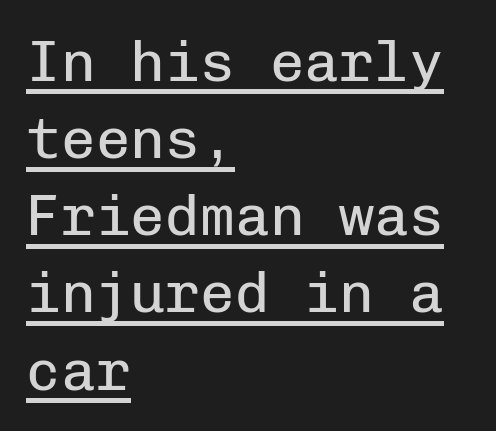
The image shows 58 px regular-weight sans-serif type, upright, monospaced; set left-aligned, normal line spacing (1.33x), normal letter spacing, underlined; low stroke contrast and a medium x-height.
